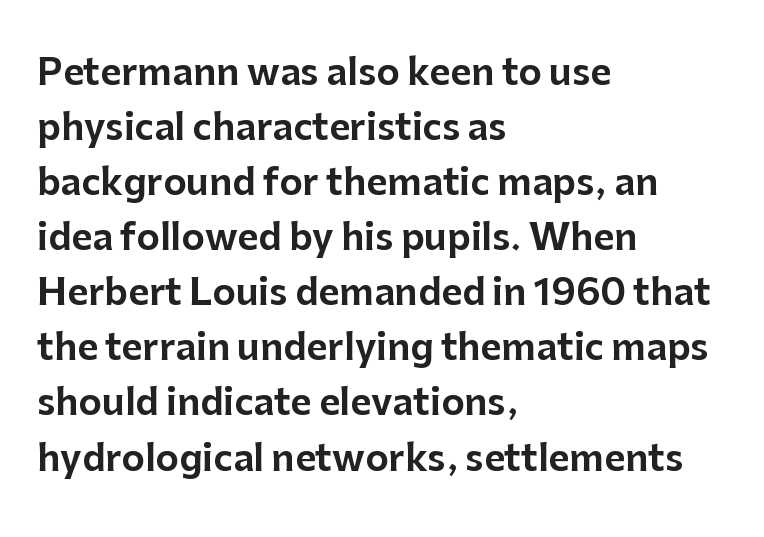
Looks like regular typesetting: each glyph gets only the width it needs. Compared with a centered layout, this one pins lines to the left instead. The gaps between neighbouring characters are ordinary and unremarkable. When letters stand straight like this, we call the style roman or upright. Plain, unruled lines of type.
